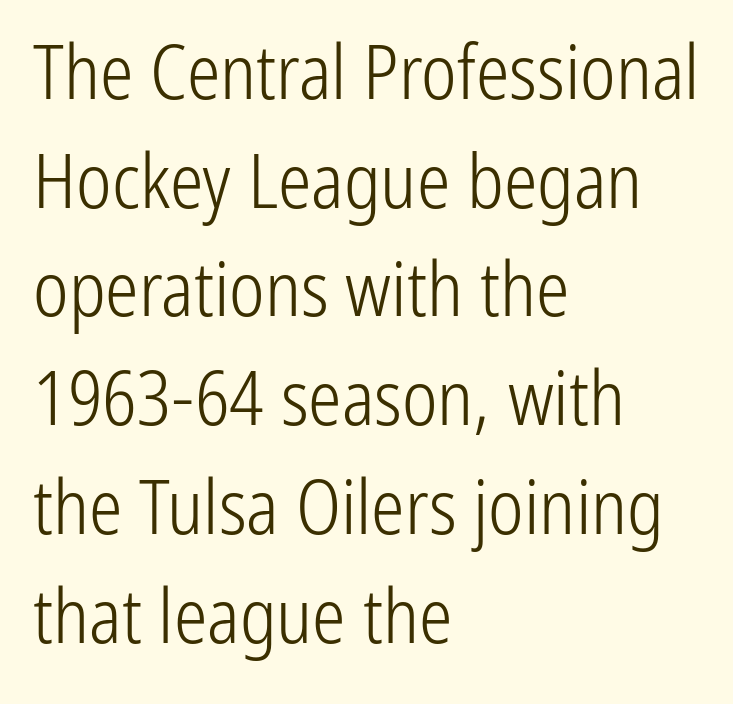
{"serif": "no", "italic": "no", "bold": "no", "weight": "light", "width": "condensed", "stroke_contrast": "low", "x_height": "medium", "monospaced": "no", "underline": "no", "align": "left", "line_spacing": "normal", "line_spacing_ratio": 1.45, "letter_spacing": "normal", "letter_spacing_em": 0.0, "glyph_px": 75}
